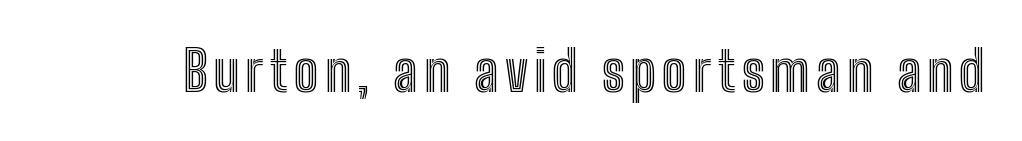
{"italic": "no", "width": "condensed", "x_height": "medium", "monospaced": "no", "underline": "no", "glyph_px": 55}
